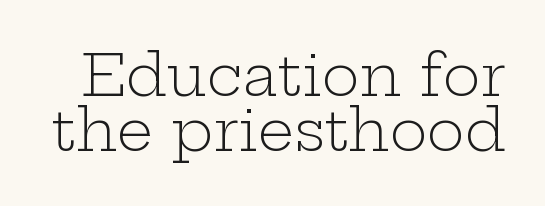
Baseline-to-baseline distance is barely more than the letter height. A clean baseline with only descenders dipping below it. Honestly, the letter spacing is just normal — you wouldn't notice it. Caption: face not bold, strokes unweighted. The letters advance in unequal steps, a hallmark of proportional type. To sum up the face: it has serifs.
